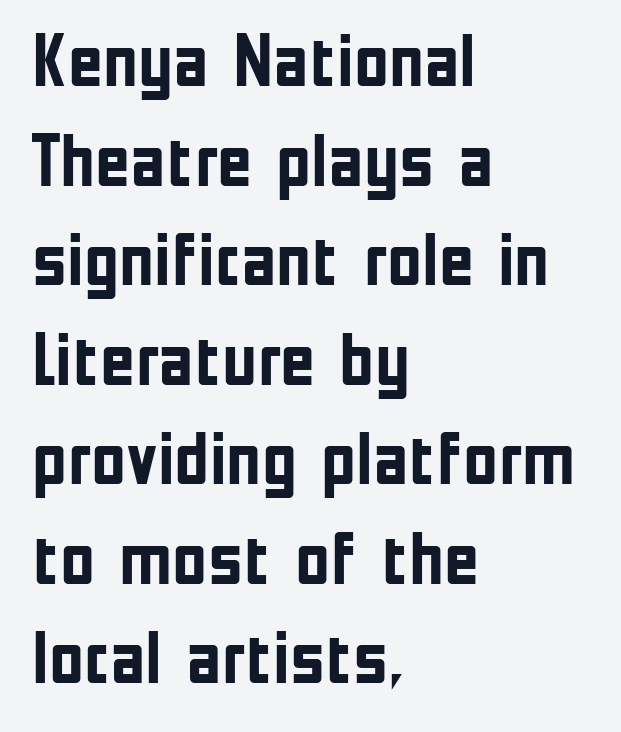
{"serif": "no", "italic": "no", "bold": "yes", "weight": "semibold", "width": "condensed", "stroke_contrast": "low", "x_height": "medium", "monospaced": "no", "underline": "no", "align": "left", "line_spacing": "normal", "line_spacing_ratio": 1.31, "letter_spacing": "normal", "letter_spacing_em": 0.0, "glyph_px": 76}
